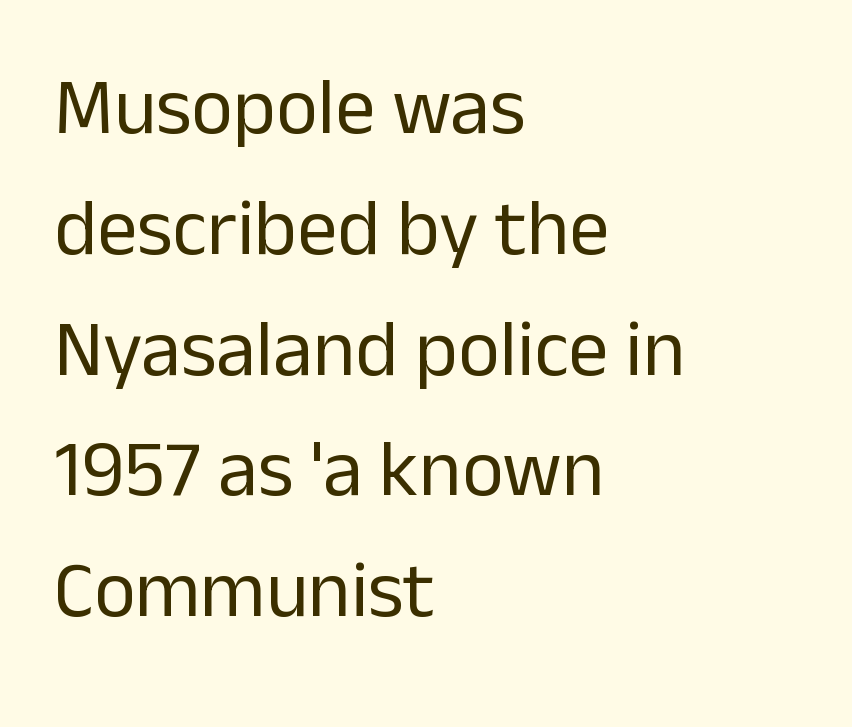
Q: Is the text bold? A: No.
Q: Is the text italic (slanted)? A: No, it is upright.
Q: Is the typeface a serif or a sans-serif typeface? A: Sans-serif.
Q: Is the text underlined? A: No.
Q: How is the paragraph aligned? A: Left-aligned.
Q: Is the spacing between letters normal or unusually wide? A: Normal.
Q: Is the spacing between lines tight, normal or loose? A: Normal.
Q: Width (condensed, normal, or wide)? A: Normal.
Q: Stroke contrast? A: Low.
Q: x-height? A: Medium.
Q: Monospaced? A: No.
